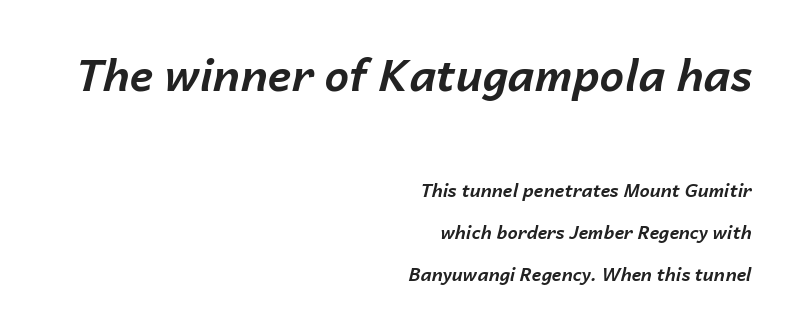
Q: Is the text bold? A: Yes.
Q: Is the text italic (slanted)? A: Yes, it leans right by about 14 degrees.
Q: Is the text underlined? A: No.
Q: How is the paragraph aligned? A: Right-aligned.
Q: Is the spacing between letters normal or unusually wide? A: Normal.
Q: Is the spacing between lines tight, normal or loose? A: Loose.
Q: Which block of text is set in a larger size, the first (top) or the second (bottom)? A: The first (top) one.
Q: Width (condensed, normal, or wide)? A: Normal.
Q: Stroke contrast? A: Low.
Q: x-height? A: Medium.
Q: Monospaced? A: No.
